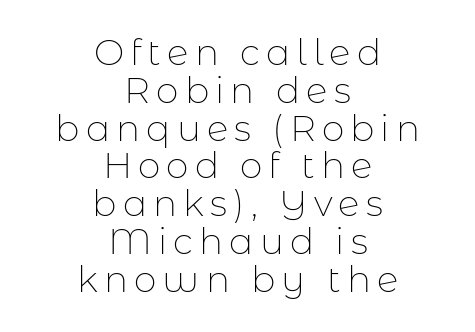
Q: Is the text bold? A: No.
Q: Is the text italic (slanted)? A: No, it is upright.
Q: Is the typeface a serif or a sans-serif typeface? A: Sans-serif.
Q: Is the text underlined? A: No.
Q: How is the paragraph aligned? A: Centered.
Q: Is the spacing between lines tight, normal or loose? A: Tight.
Q: Width (condensed, normal, or wide)? A: Normal.
Q: Stroke contrast? A: Low.
Q: x-height? A: Medium.
Q: Monospaced? A: No.
